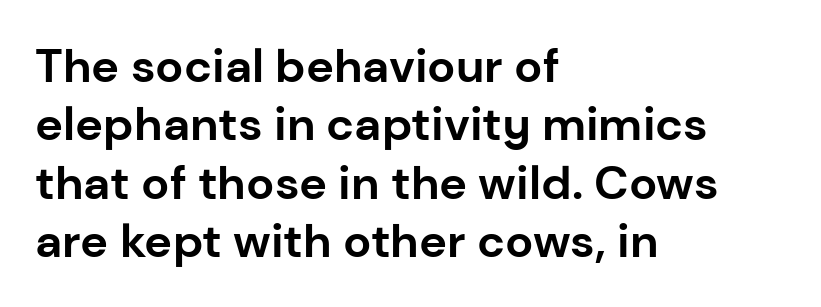
{"serif": "no", "italic": "no", "bold": "yes", "weight": "bold", "width": "normal", "stroke_contrast": "low", "x_height": "medium", "monospaced": "no", "underline": "no", "align": "left", "line_spacing_ratio": 1.24, "letter_spacing": "normal", "letter_spacing_em": 0.0, "glyph_px": 47}
